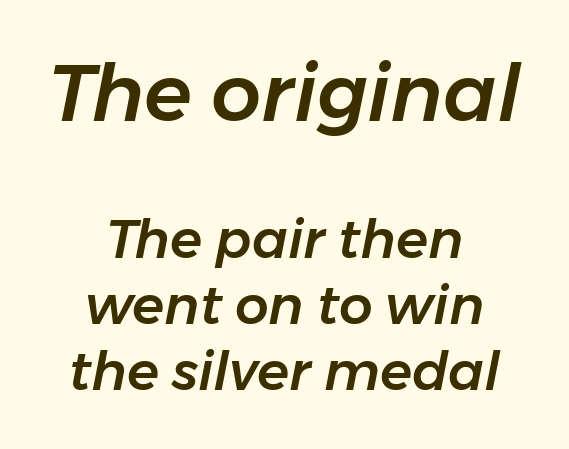
The image shows 79 px text type, italic (leaning right); set centered, normal line spacing (1.25x), normal letter spacing, not underlined; the first (top) block is 1.49x larger; low stroke contrast and a medium x-height.
